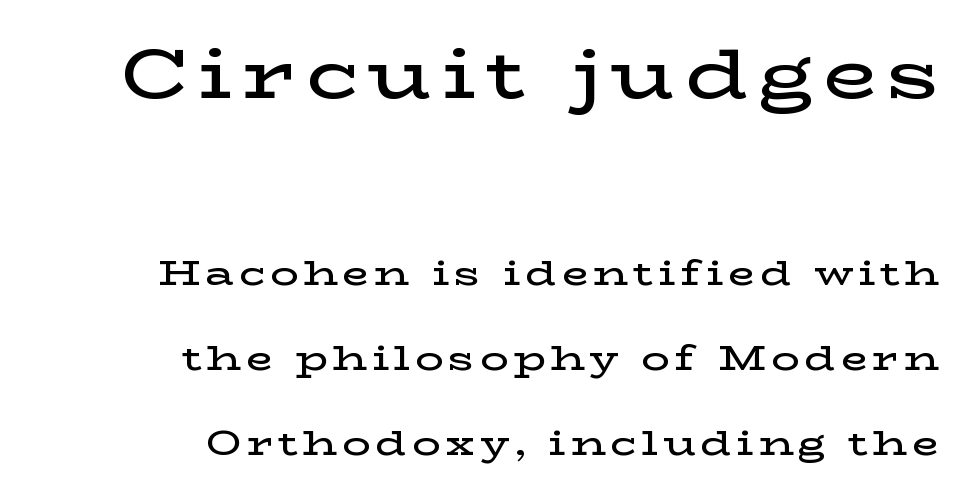
Honestly, the rows look like they've been pulled way apart. Typographic density is moderately raised because the face is semibold. Typographically, this falls in the serif category. When letters stand straight like this, we call the style roman or upright.
